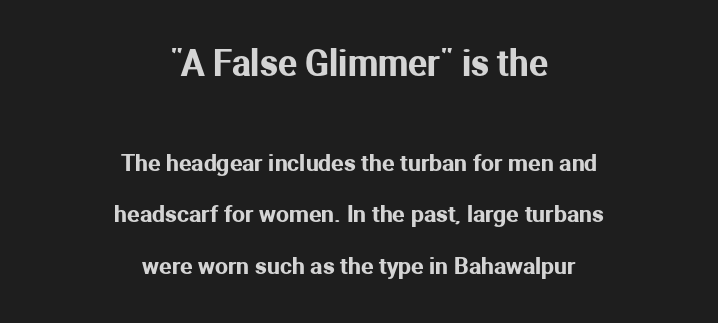
The image shows 35 px sans-serif type, upright; set centered, loose line spacing (2.25x), normal letter spacing, not underlined; the first (top) block is 1.52x larger; medium stroke contrast and a medium x-height.
